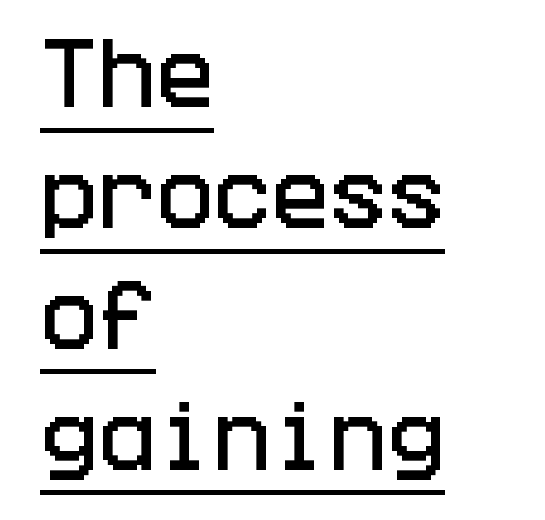
Q: Is the text italic (slanted)? A: No, it is upright.
Q: Is the typeface a serif or a sans-serif typeface? A: Sans-serif.
Q: Is the text underlined? A: Yes.
Q: How is the paragraph aligned? A: Left-aligned.
Q: Is the spacing between letters normal or unusually wide? A: Normal.
Q: Is the spacing between lines tight, normal or loose? A: Normal.
Q: Width (condensed, normal, or wide)? A: Condensed.
Q: Stroke contrast? A: Low.
Q: x-height? A: Large.
